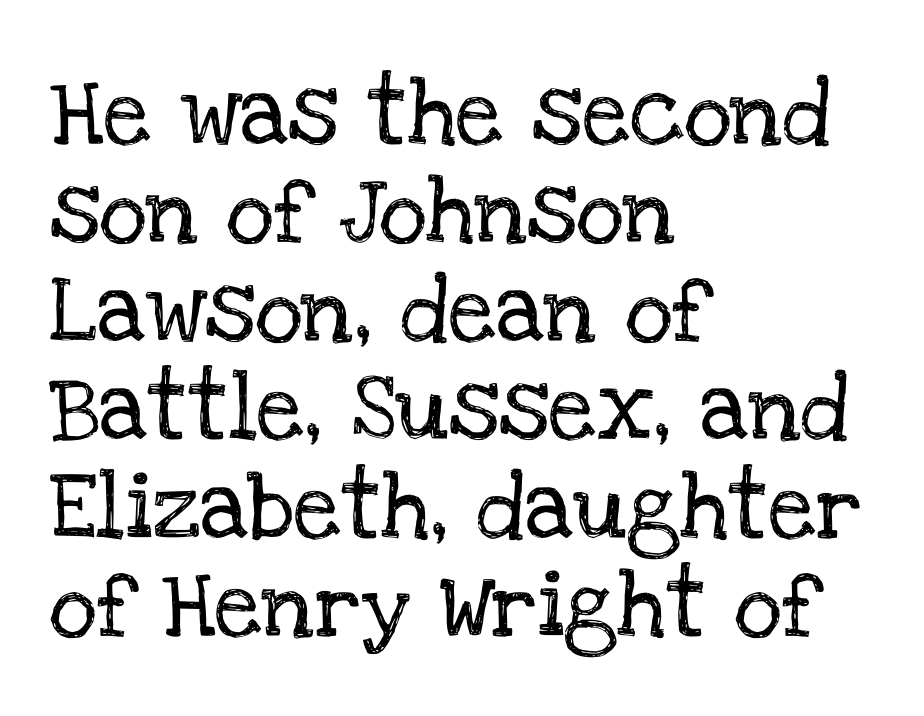
Evenly set lines give the paragraph a standard silhouette. Italic: no, the glyphs are upright roman. How are the letters spaced? Ordinarily, with no added tracking. A typesetter would call this proportional, since set widths differ per character. The passage shown is typeset with a serif family.
